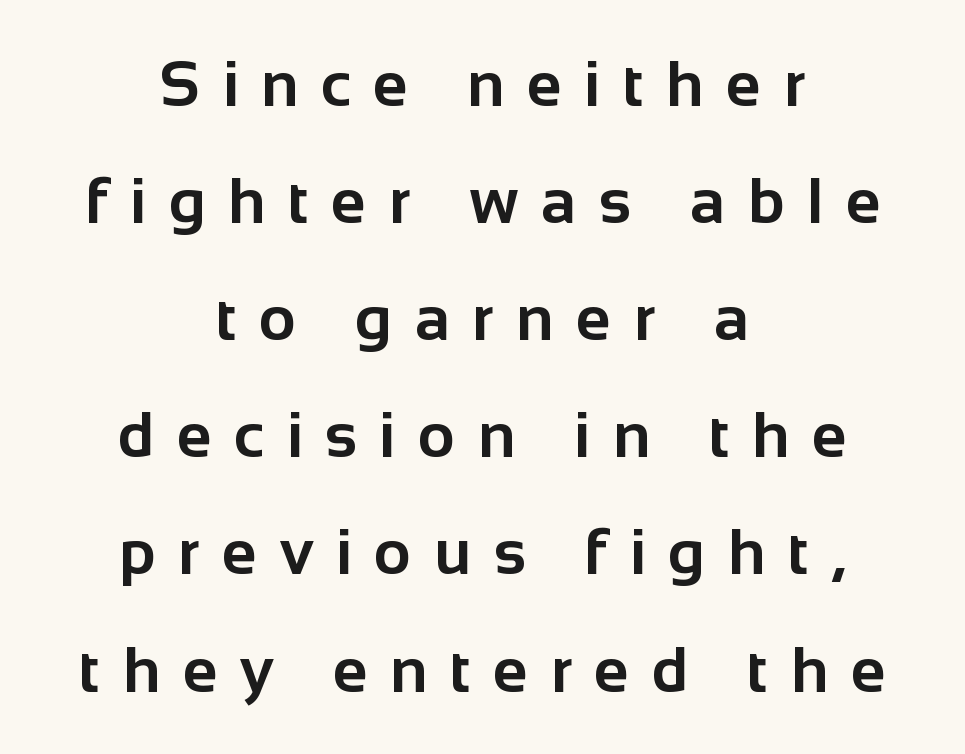
{"serif": "no", "italic": "no", "bold": "yes", "weight": "bold", "width": "normal", "stroke_contrast": "low", "x_height": "medium", "monospaced": "no", "underline": "no", "align": "center", "line_spacing_ratio": 1.83, "letter_spacing": "wide", "letter_spacing_em": 0.35, "glyph_px": 64}
